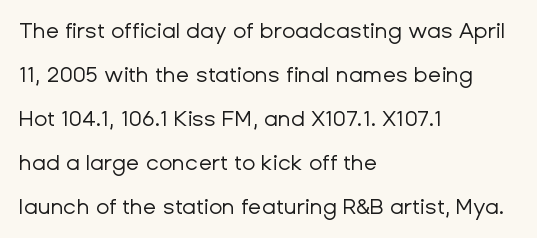
The image shows 22 px text type, upright; set left-aligned, loose line spacing (2.0x), normal letter spacing, not underlined.
